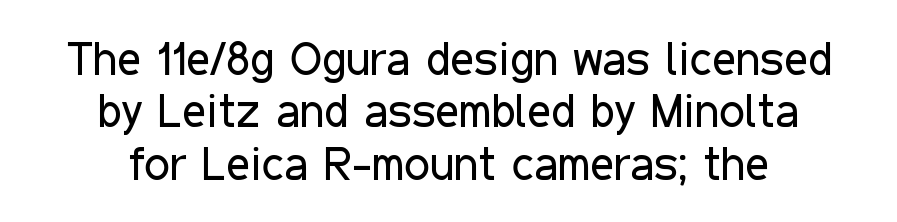
The specimen omits any rule beneath the text block's lines. This sample has the flowing, uneven cadence of proportional lettering. The block of text is dense from top to bottom, with scant space between rows. Does the type have serifs? No, each stem ends abruptly. Alignment: centered. Notice how the stems are strictly vertical — no italics here.
